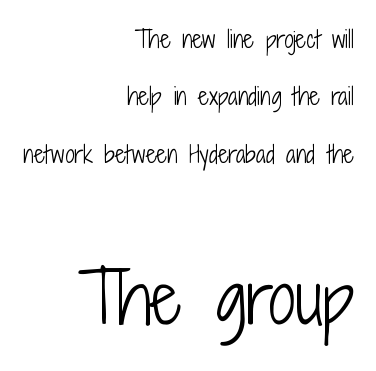
The image shows 68 px light, condensed sans-serif type, upright; set right-aligned, loose line spacing (2.49x), normal letter spacing, not underlined; the second (bottom) block is 2.96x larger; low stroke contrast and a medium x-height.
